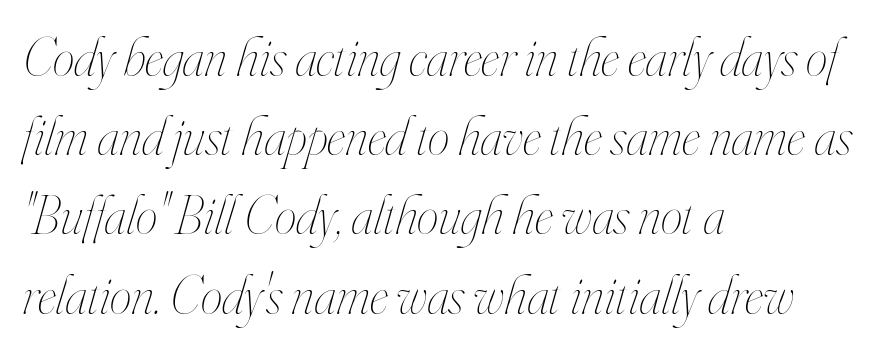
{"italic": "yes", "lean": "right", "slant_degrees": 16, "bold": "no", "weight": "thin", "width": "condensed", "stroke_contrast": "high", "x_height": "small", "monospaced": "no", "underline": "no", "align": "left", "line_spacing": "normal", "line_spacing_ratio": 1.44, "letter_spacing": "normal", "letter_spacing_em": 0.0, "glyph_px": 55}
